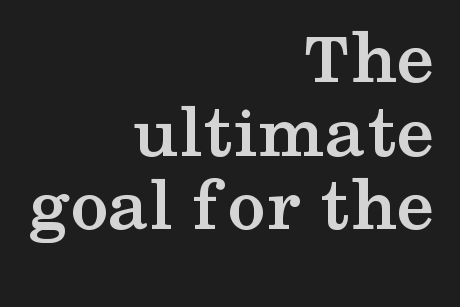
{"serif": "yes", "italic": "no", "bold": "yes", "weight": "semibold", "width": "wide", "stroke_contrast": "medium", "x_height": "medium", "monospaced": "no", "underline": "no", "align": "right", "line_spacing": "tight", "line_spacing_ratio": 0.97, "letter_spacing": "normal", "letter_spacing_em": 0.0, "glyph_px": 76}
